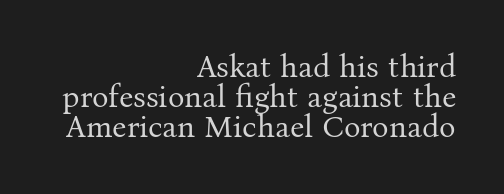
Ordinary non-slanted type is in use. Here the designer chose a conventional face with non-uniform glyph widths. The strokes carry an ordinary text weight at most. The passage shown is not underscored anywhere.
